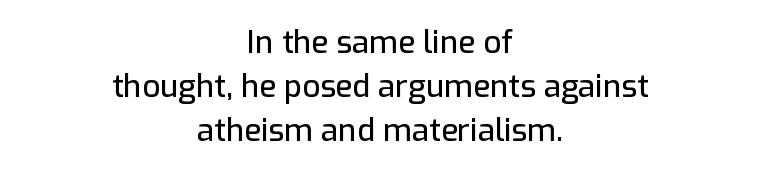
Notice how the passage keeps no hard edge, just a central spine. The type family on display is of the sans-serif kind. No italicization has been applied; the sample stays upright. Do the characters align in a grid? No, the font is proportional. Observe the ordinary spacing: letters are neighbours, not strangers.
